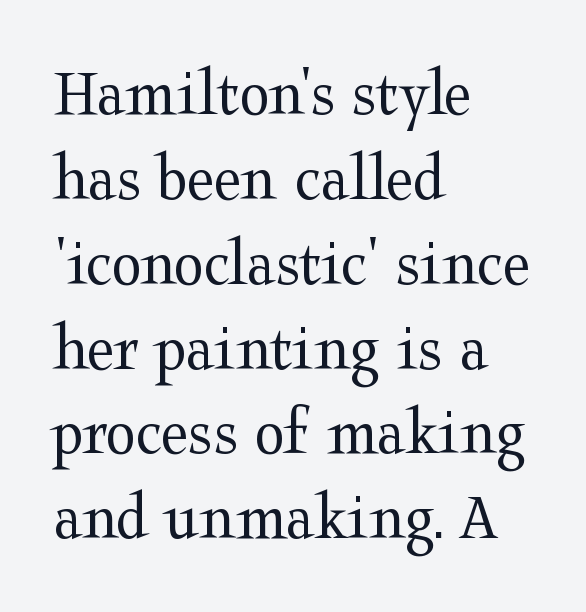
The image shows 69 px regular-weight, wide serif type, upright; set left-aligned, line spacing 1.23x, normal letter spacing, not underlined; medium stroke contrast and a medium x-height.
